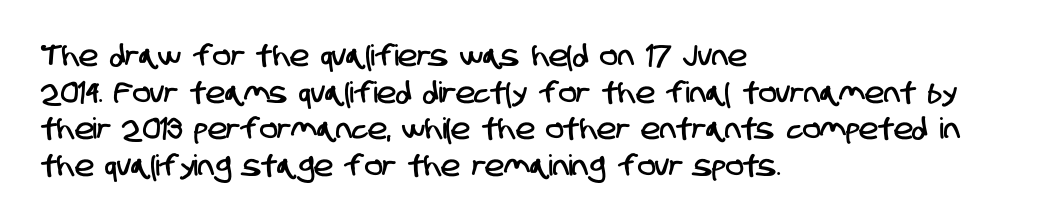
The image shows 29 px condensed sans-serif type; set left-aligned, normal line spacing (1.26x), normal letter spacing, not underlined; low stroke contrast and a large x-height.
